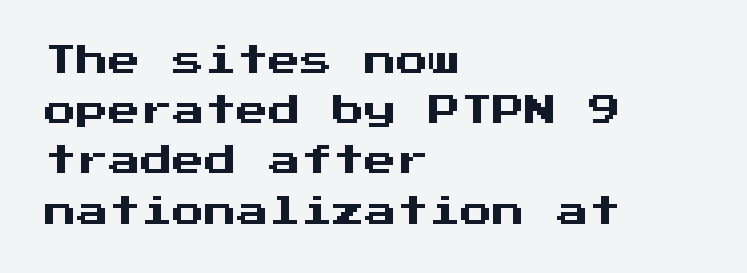
{"serif": "no", "italic": "no", "width": "normal", "stroke_contrast": "medium", "x_height": "medium", "monospaced": "yes", "underline": "no", "align": "left", "line_spacing": "normal", "line_spacing_ratio": 1.57, "letter_spacing": "normal", "letter_spacing_em": 0.0, "glyph_px": 32}
